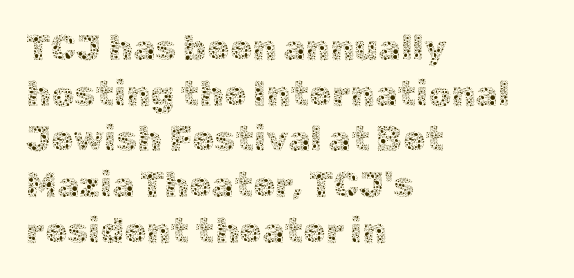
The image shows 36 px thin type, upright; set left-aligned, normal line spacing (1.27x), normal letter spacing, not underlined; a medium x-height.
